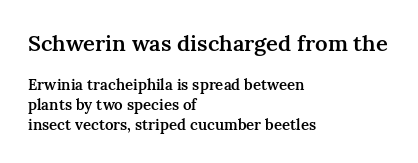
The image shows 22 px text type, upright; set left-aligned, normal line spacing (1.31x), normal letter spacing, not underlined; the first (top) block is 1.47x larger.
